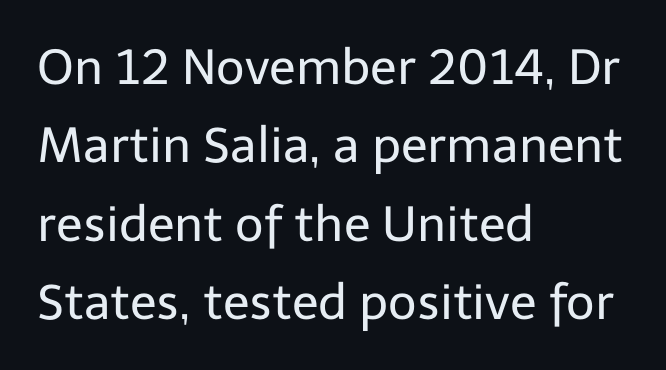
{"serif": "no", "italic": "no", "bold": "no", "weight": "regular", "width": "normal", "stroke_contrast": "low", "x_height": "medium", "monospaced": "no", "underline": "no", "align": "left", "line_spacing": "normal", "line_spacing_ratio": 1.6, "letter_spacing": "normal", "letter_spacing_em": 0.0, "glyph_px": 49}
